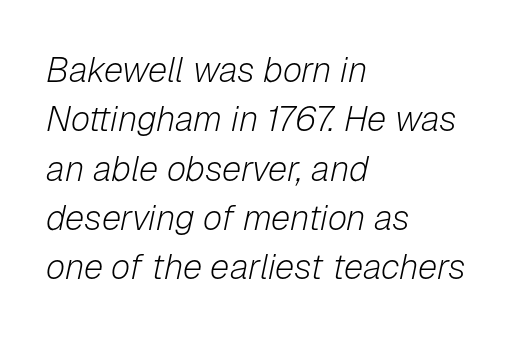
Q: Is the text bold? A: No.
Q: Is the text italic (slanted)? A: Yes, it leans right by about 12 degrees.
Q: Is the text underlined? A: No.
Q: How is the paragraph aligned? A: Left-aligned.
Q: Is the spacing between letters normal or unusually wide? A: Normal.
Q: Is the spacing between lines tight, normal or loose? A: Normal.
Q: Width (condensed, normal, or wide)? A: Normal.
Q: Stroke contrast? A: Low.
Q: x-height? A: Medium.
Q: Monospaced? A: No.
